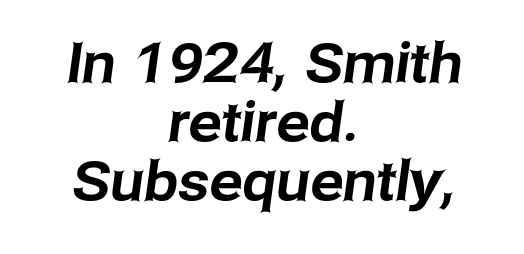
{"serif": "no", "width": "normal", "stroke_contrast": "low", "x_height": "medium", "monospaced": "no", "underline": "no", "align": "center", "line_spacing": "tight", "line_spacing_ratio": 1.07, "letter_spacing": "normal", "letter_spacing_em": 0.0, "glyph_px": 55}
